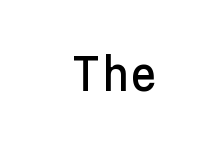
{"serif": "no", "italic": "no", "width": "normal", "stroke_contrast": "low", "x_height": "medium", "underline": "no", "letter_spacing": "normal", "letter_spacing_em": 0.0, "glyph_px": 44}
